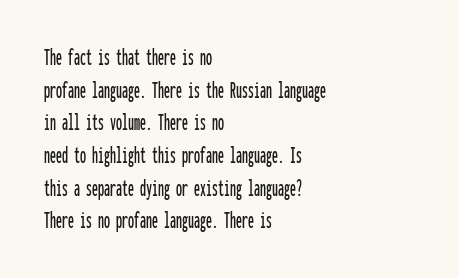
{"italic": "no", "underline": "no", "align": "left", "line_spacing": "normal", "line_spacing_ratio": 1.36, "letter_spacing": "normal", "letter_spacing_em": 0.0, "glyph_px": 24}
